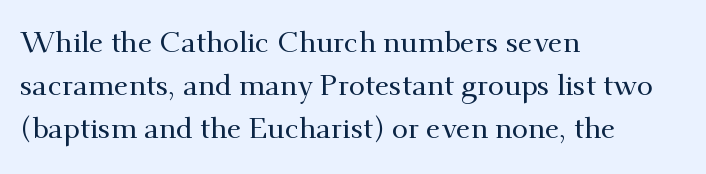
Line beginnings align vertically; line endings do not. Beneath every word, the page is bare. Is this a sans? No — the strokes have serifs. Unlike italic type, these characters show no tilt at all. Is this a fixed-width face? No — the glyphs have proportional, varying widths. What stands out about the letter spacing? Nothing — it is the standard amount.
